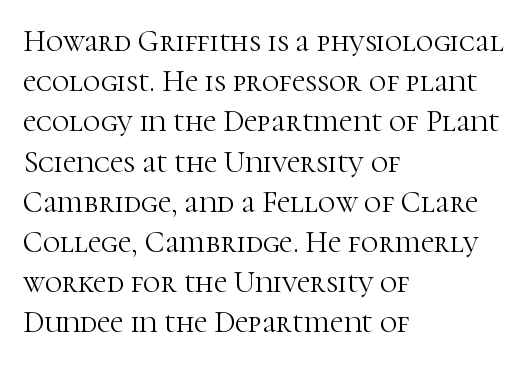
The image shows 30 px light serif type, upright; set left-aligned, normal line spacing (1.34x), normal letter spacing, not underlined; high stroke contrast and a medium x-height.
